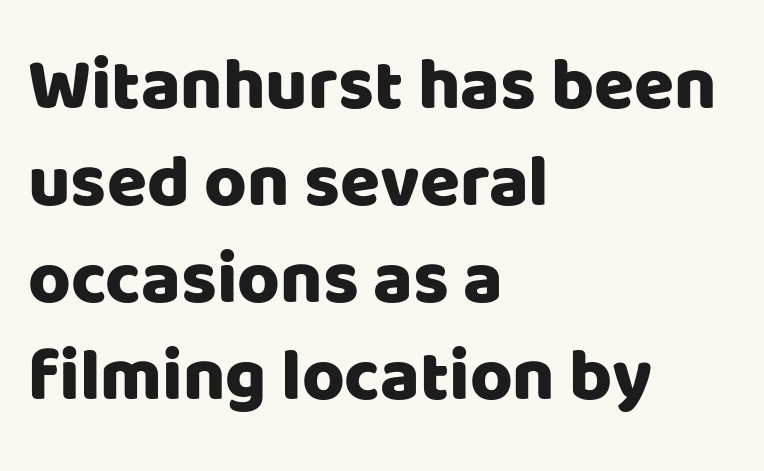
The image shows 73 px sans-serif type, upright; set left-aligned, normal line spacing (1.33x), normal letter spacing, not underlined; low stroke contrast and a large x-height.
